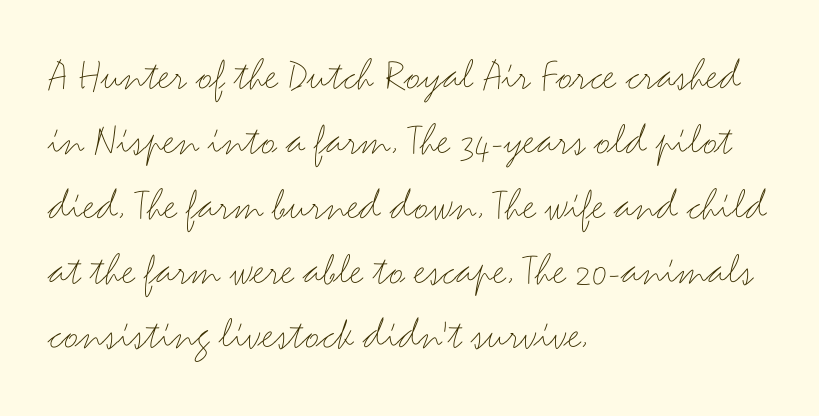
Horizontally, the lines are justified to the leading edge only. A clean baseline with only descenders dipping below it. What kind of face is this? One without serifs — a sans. Vertically, the passage feels balanced, rows spaced as you'd expect. Each stroke keeps to a modest, everyday thickness or less.
